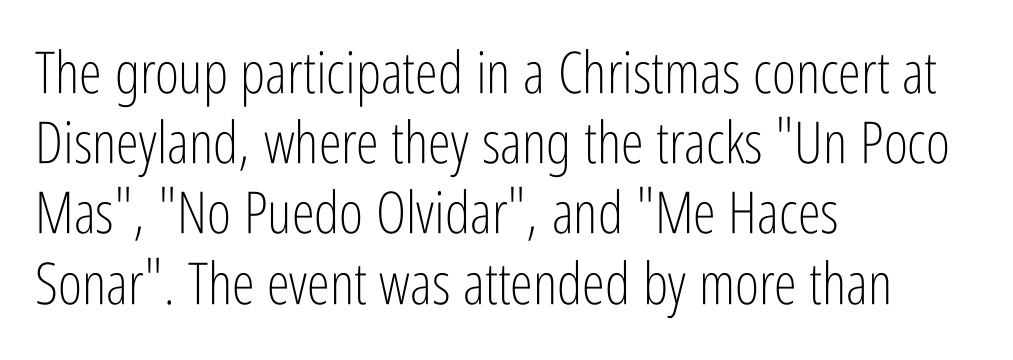
Q: Is the text bold? A: No.
Q: Is the text italic (slanted)? A: No, it is upright.
Q: Is the typeface a serif or a sans-serif typeface? A: Sans-serif.
Q: Is the text underlined? A: No.
Q: How is the paragraph aligned? A: Left-aligned.
Q: Is the spacing between letters normal or unusually wide? A: Normal.
Q: Width (condensed, normal, or wide)? A: Condensed.
Q: Stroke contrast? A: Low.
Q: x-height? A: Medium.
Q: Monospaced? A: No.
